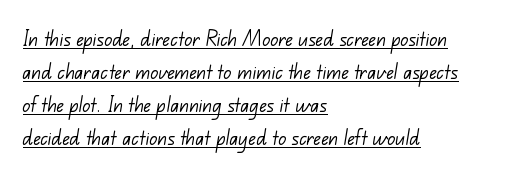
Q: Is the text bold? A: No.
Q: Is the text underlined? A: Yes.
Q: How is the paragraph aligned? A: Left-aligned.
Q: Is the spacing between letters normal or unusually wide? A: Normal.
Q: Is the spacing between lines tight, normal or loose? A: Normal.
